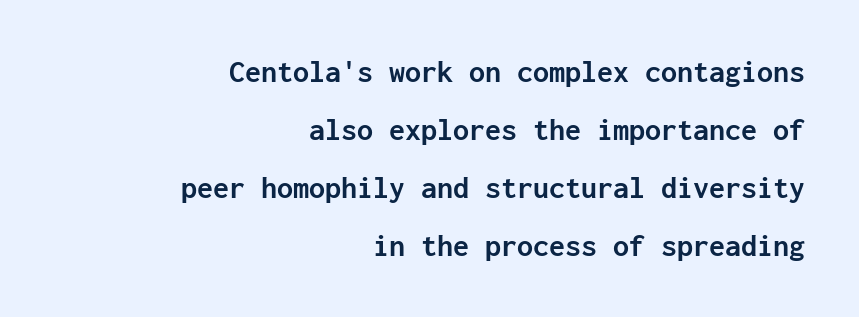
{"serif": "no", "italic": "no", "bold": "yes", "weight": "semibold", "width": "normal", "stroke_contrast": "low", "x_height": "medium", "monospaced": "yes", "underline": "no", "align": "right", "line_spacing_ratio": 1.81, "letter_spacing": "normal", "letter_spacing_em": 0.0, "glyph_px": 32}
